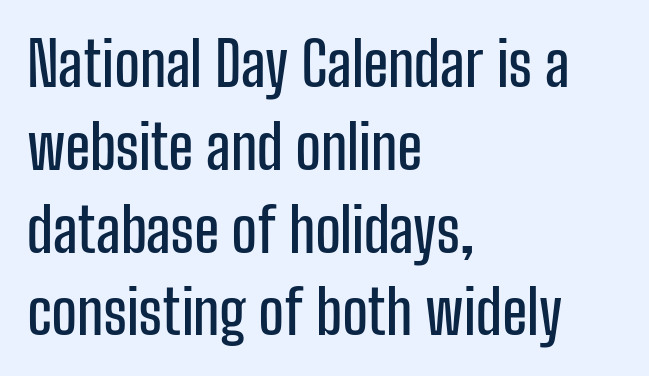
The image shows 60 px condensed sans-serif type, upright; set left-aligned, normal line spacing (1.38x), normal letter spacing, not underlined; low stroke contrast and a medium x-height.
